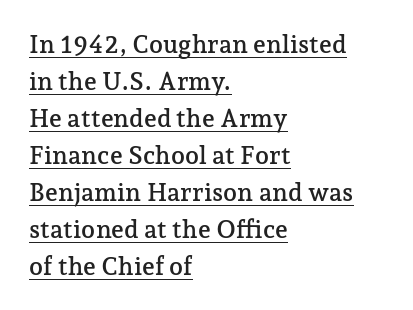
The image shows 25 px text type, upright; set left-aligned, normal line spacing (1.48x), normal letter spacing, underlined.
